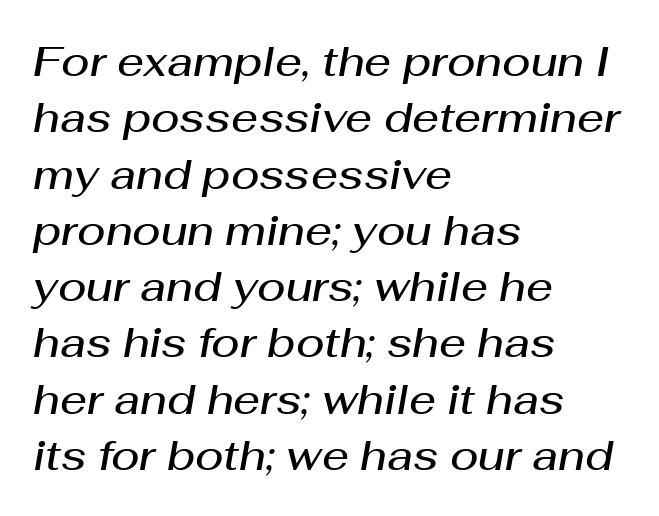
The space directly below the letters is spotless. The lines are quadded left. Semibold letterforms, between regular and bold. If you drew a line through each stem, it would be angled. Each new line begins a customary step beneath the previous one.
